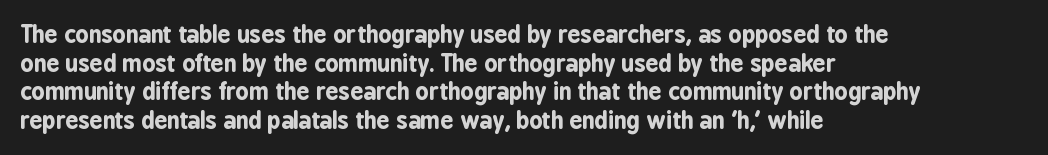
The image shows 23 px bold type, upright; set left-aligned, line spacing 1.24x, normal letter spacing, not underlined.
